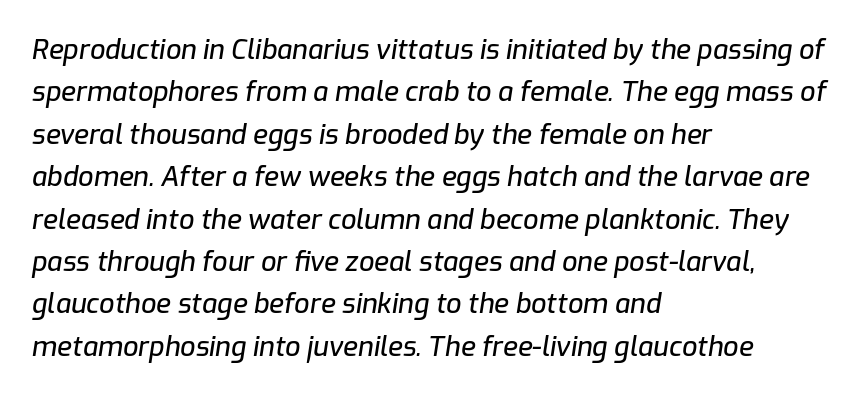
Q: Is the text italic (slanted)? A: Yes, it leans right by about 9 degrees.
Q: Is the text underlined? A: No.
Q: How is the paragraph aligned? A: Left-aligned.
Q: Is the spacing between letters normal or unusually wide? A: Normal.
Q: Is the spacing between lines tight, normal or loose? A: Normal.
